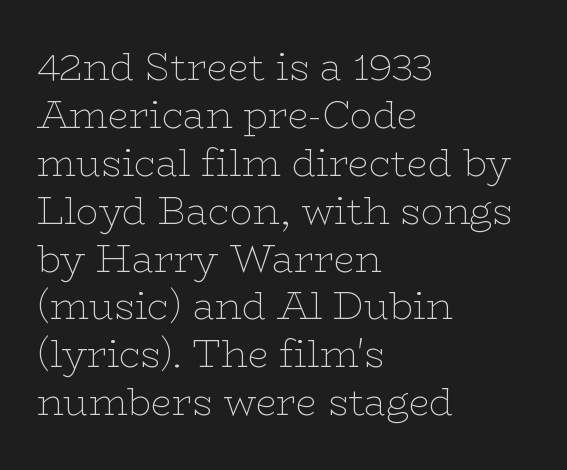
Q: Is the text bold? A: No.
Q: Is the text italic (slanted)? A: No, it is upright.
Q: Is the typeface a serif or a sans-serif typeface? A: Serif.
Q: Is the text underlined? A: No.
Q: How is the paragraph aligned? A: Left-aligned.
Q: Is the spacing between letters normal or unusually wide? A: Normal.
Q: Is the spacing between lines tight, normal or loose? A: Normal.
Q: Width (condensed, normal, or wide)? A: Wide.
Q: Stroke contrast? A: Low.
Q: x-height? A: Medium.
Q: Monospaced? A: No.
